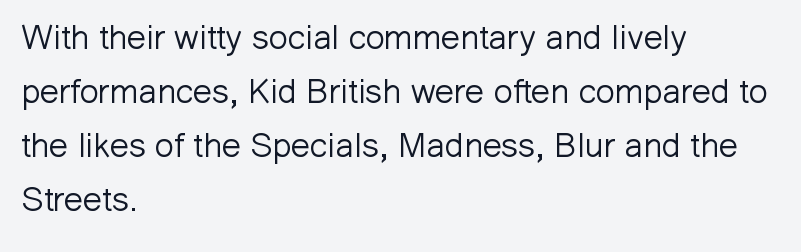
{"serif": "no", "italic": "no", "bold": "no", "weight": "light", "width": "normal", "stroke_contrast": "low", "x_height": "medium", "monospaced": "no", "underline": "no", "align": "left", "line_spacing": "normal", "line_spacing_ratio": 1.59, "letter_spacing": "normal", "letter_spacing_em": 0.0, "glyph_px": 34}
